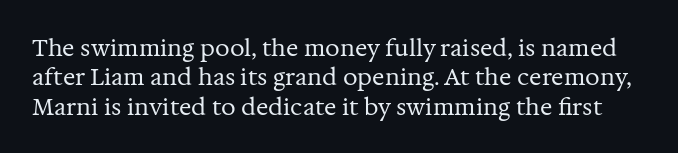
The image shows 23 px text type, upright; set normal line spacing (1.28x), normal letter spacing, not underlined.
